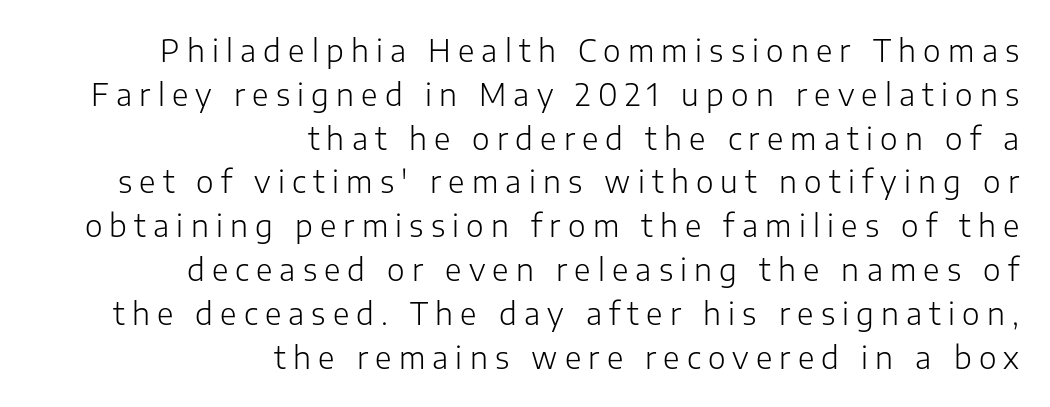
Q: Is the text bold? A: No.
Q: Is the text italic (slanted)? A: No, it is upright.
Q: Is the typeface a serif or a sans-serif typeface? A: Sans-serif.
Q: Is the text underlined? A: No.
Q: How is the paragraph aligned? A: Right-aligned.
Q: Is the spacing between letters normal or unusually wide? A: Unusually wide.
Q: Is the spacing between lines tight, normal or loose? A: Normal.
Q: Width (condensed, normal, or wide)? A: Normal.
Q: Stroke contrast? A: Low.
Q: x-height? A: Medium.
Q: Monospaced? A: No.
